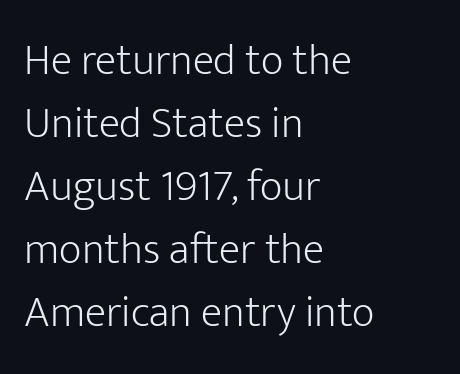
Q: Is the text bold? A: No.
Q: Is the text italic (slanted)? A: No, it is upright.
Q: Is the typeface a serif or a sans-serif typeface? A: Sans-serif.
Q: Is the text underlined? A: No.
Q: How is the paragraph aligned? A: Left-aligned.
Q: Is the spacing between letters normal or unusually wide? A: Normal.
Q: Is the spacing between lines tight, normal or loose? A: Normal.
Q: Width (condensed, normal, or wide)? A: Normal.
Q: Stroke contrast? A: Low.
Q: x-height? A: Medium.
Q: Monospaced? A: No.
